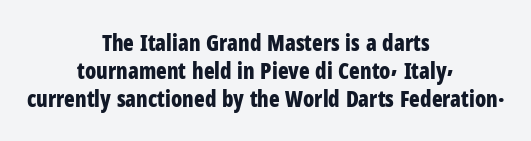
Tall strokes in this sample are plumb rather than angled. Compared with a flush-left layout, this one balances lines on the center instead. Stroke thickness is high; the sample reads as a true bold. In terms of letterspacing, this is plain default setting. One glance says typical: line gaps are just what's usual. The space beneath each line is pristine and unruled.
